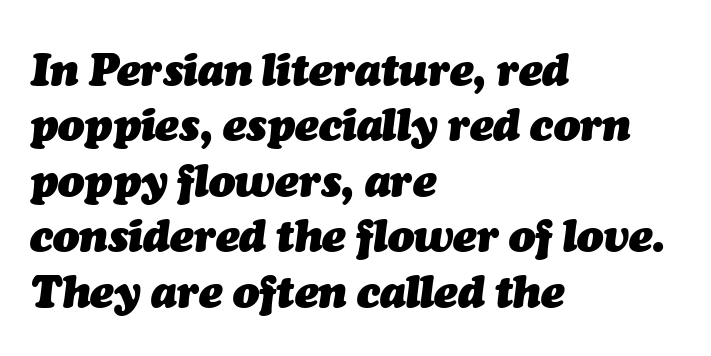
Line starts are locked; line ends wander. A typesetter would call this proportional, since set widths differ per character. Heft: maximum for text — a bold. Successive baselines arrive at the customary interval. Italic? Definitely — the glyphs are oblique. Any mark beneath the type? The region is blank.
